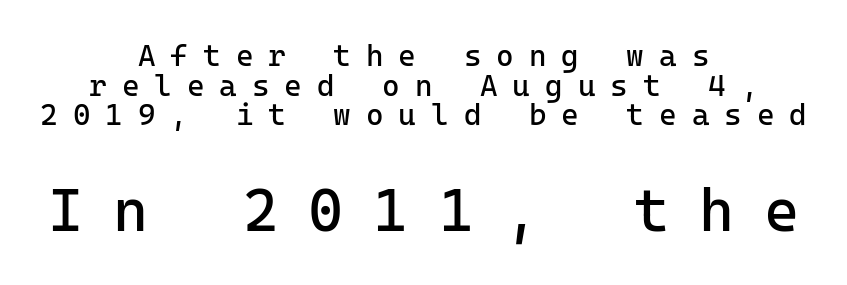
Q: Is the text bold? A: No.
Q: Is the text italic (slanted)? A: No, it is upright.
Q: Is the typeface a serif or a sans-serif typeface? A: Sans-serif.
Q: Is the text underlined? A: No.
Q: How is the paragraph aligned? A: Centered.
Q: Is the spacing between letters normal or unusually wide? A: Unusually wide.
Q: Is the spacing between lines tight, normal or loose? A: Tight.
Q: Which block of text is set in a larger size, the first (top) or the second (bottom)? A: The second (bottom) one.
Q: Width (condensed, normal, or wide)? A: Normal.
Q: Stroke contrast? A: Low.
Q: x-height? A: Medium.
Q: Monospaced? A: Yes.
